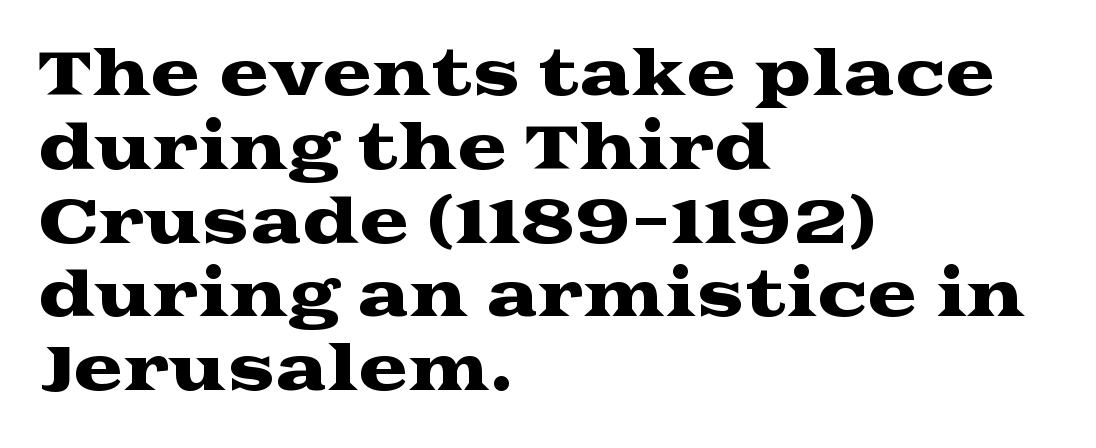
Q: Is the text italic (slanted)? A: No, it is upright.
Q: Is the typeface a serif or a sans-serif typeface? A: Serif.
Q: Is the text underlined? A: No.
Q: How is the paragraph aligned? A: Left-aligned.
Q: Is the spacing between letters normal or unusually wide? A: Normal.
Q: Width (condensed, normal, or wide)? A: Wide.
Q: Stroke contrast? A: Medium.
Q: x-height? A: Medium.
Q: Monospaced? A: No.
